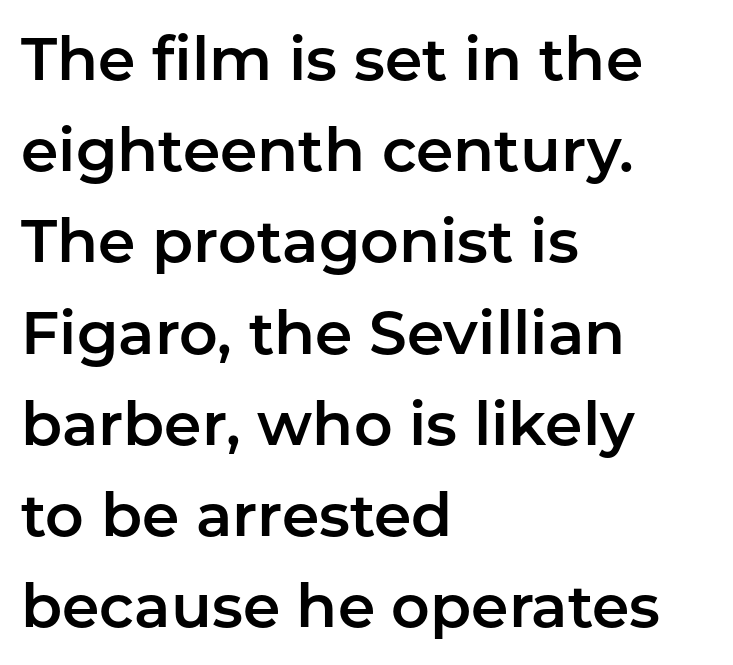
Nobody touched the tracking dial on this one. Unlike italic type, these characters show no tilt at all. Does the type have serifs? No, each stem ends abruptly. Note the varied advance widths — an 'i' is clearly narrower than an 'm'. This sample is left-justified, so line endings fall wherever the words run out.
